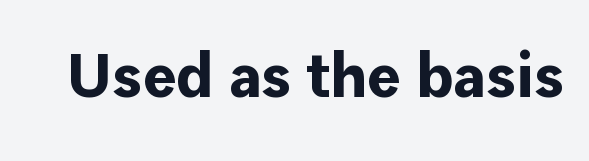
The image shows 63 px bold sans-serif type, upright; set normal letter spacing, not underlined; low stroke contrast and a medium x-height.
